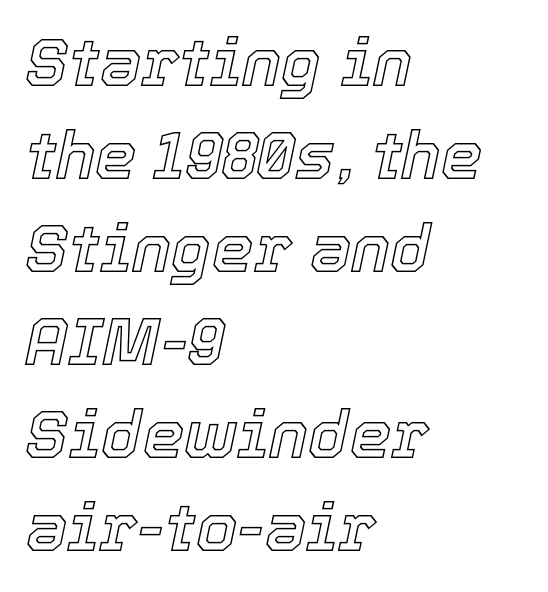
{"italic": "yes", "lean": "right", "slant_degrees": 12, "width": "normal", "x_height": "medium", "monospaced": "no", "underline": "no", "align": "left", "line_spacing": "normal", "line_spacing_ratio": 1.41, "letter_spacing": "normal", "letter_spacing_em": 0.0, "glyph_px": 66}
